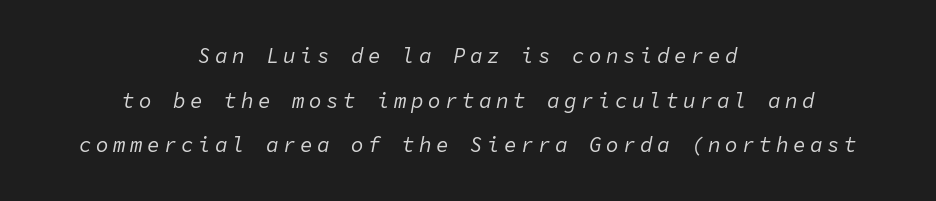
The image shows 21 px text type, italic (leaning right); set centered, loose line spacing (2.12x), unusually wide letter spacing (+0.21 em), not underlined.
